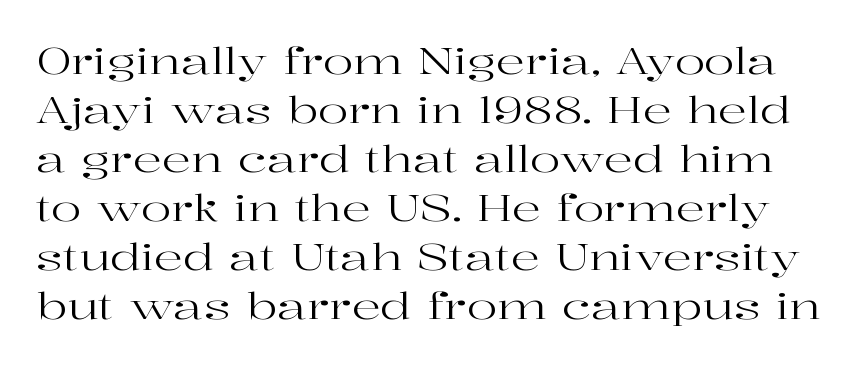
The image shows 36 px regular-weight, wide serif type, upright; set normal line spacing (1.36x), normal letter spacing, not underlined; high stroke contrast and a medium x-height.
